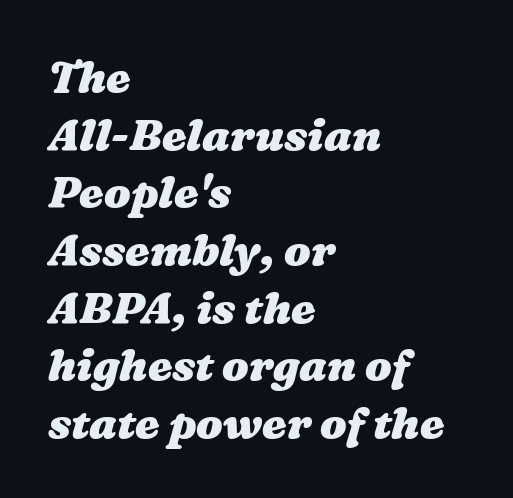
The image shows 44 px heavy, wide type; set left-aligned, normal line spacing (1.31x), normal letter spacing, not underlined; medium stroke contrast and a medium x-height.
